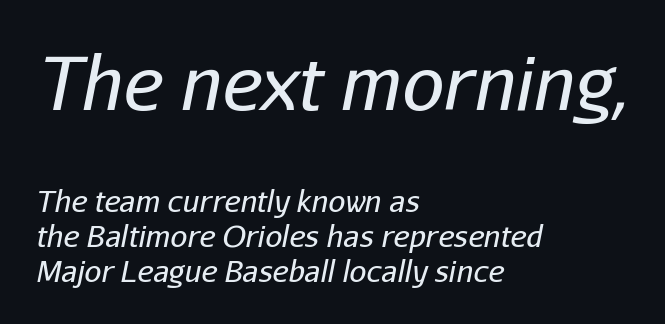
Q: Is the text bold? A: No.
Q: Is the text italic (slanted)? A: Yes, it leans right by about 11 degrees.
Q: Is the text underlined? A: No.
Q: How is the paragraph aligned? A: Left-aligned.
Q: Is the spacing between letters normal or unusually wide? A: Normal.
Q: Which block of text is set in a larger size, the first (top) or the second (bottom)? A: The first (top) one.
Q: Width (condensed, normal, or wide)? A: Normal.
Q: Stroke contrast? A: Low.
Q: x-height? A: Medium.
Q: Monospaced? A: No.
